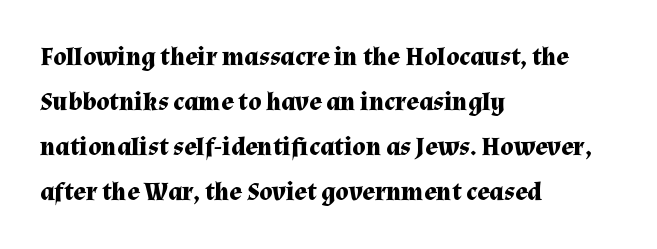
Strong, thick strokes mark this as bold type. This rendering uses left alignment, leaving the right contour irregular. A roman cut, with each character standing at attention. Plain, unruled lines of type. Students, note that the glyphs here touch the page at normal intervals.
